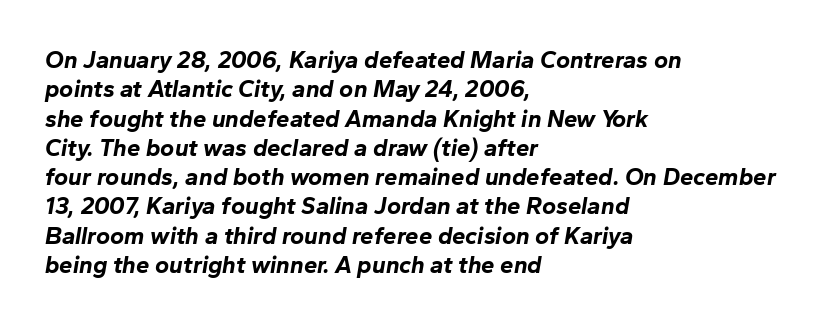
Q: Is the text bold? A: Yes.
Q: Is the text italic (slanted)? A: Yes, it leans right by about 10 degrees.
Q: Is the text underlined? A: No.
Q: How is the paragraph aligned? A: Left-aligned.
Q: Is the spacing between letters normal or unusually wide? A: Normal.
